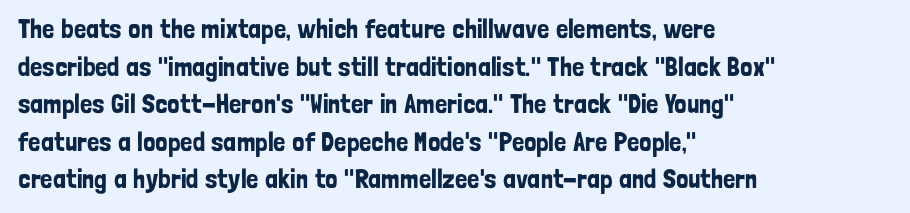
Q: Is the text italic (slanted)? A: No, it is upright.
Q: Is the text underlined? A: No.
Q: How is the paragraph aligned? A: Left-aligned.
Q: Is the spacing between letters normal or unusually wide? A: Normal.
Q: Is the spacing between lines tight, normal or loose? A: Normal.
